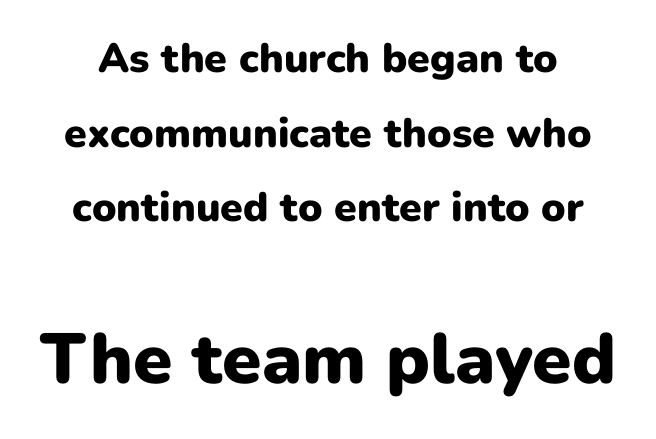
Q: Is the text bold? A: Yes.
Q: Is the text italic (slanted)? A: No, it is upright.
Q: Is the typeface a serif or a sans-serif typeface? A: Sans-serif.
Q: Is the text underlined? A: No.
Q: Is the spacing between letters normal or unusually wide? A: Normal.
Q: Which block of text is set in a larger size, the first (top) or the second (bottom)? A: The second (bottom) one.
Q: Width (condensed, normal, or wide)? A: Normal.
Q: Stroke contrast? A: Low.
Q: x-height? A: Medium.
Q: Monospaced? A: No.
